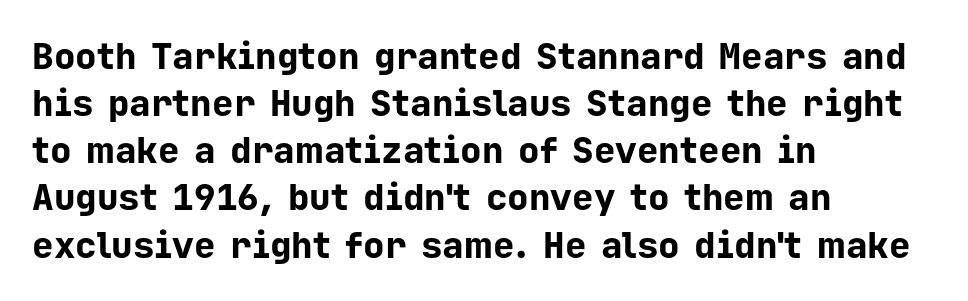
Q: Is the text bold? A: Yes.
Q: Is the text italic (slanted)? A: No, it is upright.
Q: Is the typeface a serif or a sans-serif typeface? A: Sans-serif.
Q: Is the text underlined? A: No.
Q: How is the paragraph aligned? A: Left-aligned.
Q: Is the spacing between letters normal or unusually wide? A: Normal.
Q: Is the spacing between lines tight, normal or loose? A: Normal.
Q: Width (condensed, normal, or wide)? A: Normal.
Q: Stroke contrast? A: Low.
Q: x-height? A: Medium.
Q: Monospaced? A: Yes.
